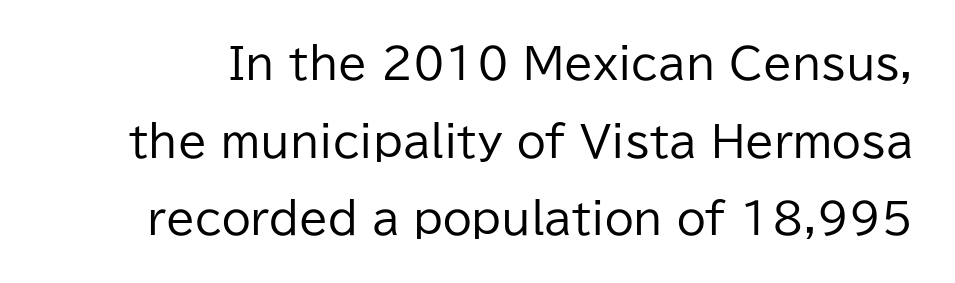
Q: Is the text bold? A: No.
Q: Is the text italic (slanted)? A: No, it is upright.
Q: Is the typeface a serif or a sans-serif typeface? A: Sans-serif.
Q: Is the text underlined? A: No.
Q: Is the spacing between letters normal or unusually wide? A: Normal.
Q: Width (condensed, normal, or wide)? A: Normal.
Q: Stroke contrast? A: Low.
Q: x-height? A: Medium.
Q: Monospaced? A: No.
